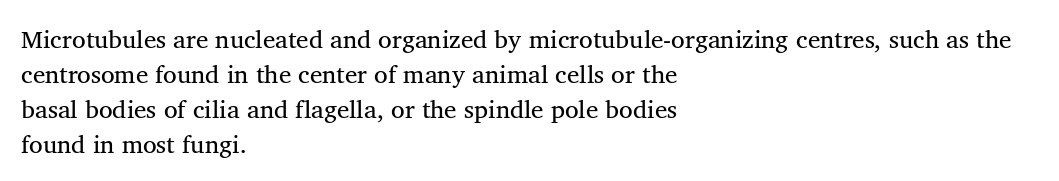
The rendering uses a moderate line-height, typical for paragraphs. A typesetter would call this zero additional tracking. Teacher's note: observe the even left margin — that is flush-left alignment. The string is rendered with underlining switched off. Posture: straight, roman, zero tilt.
